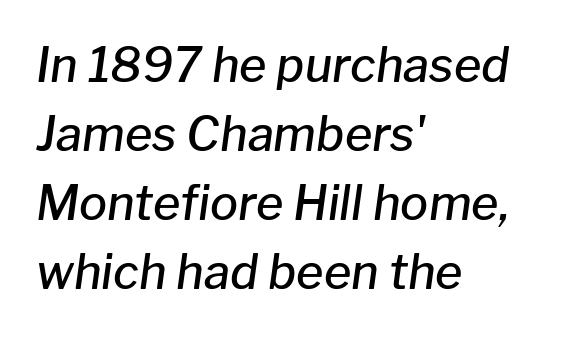
The image shows 47 px semibold type, italic (leaning right); set left-aligned, normal line spacing (1.47x), normal letter spacing, not underlined; low stroke contrast and a medium x-height.
